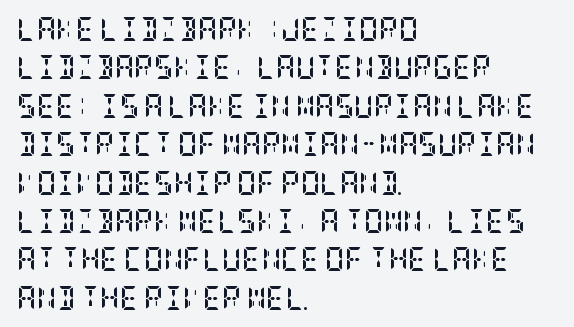
Check the space under the baseline: it is left empty. A classic flush-left, rag-right setting is used for this passage. These lines sit exactly where default settings would place them. Students, note that the glyphs here touch the page at normal intervals. The type sits square on the baseline with zero lean.
